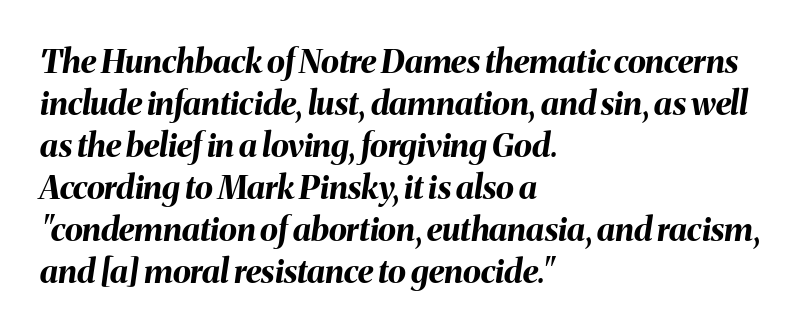
{"italic": "yes", "lean": "right", "slant_degrees": 8, "bold": "yes", "weight": "bold", "width": "normal", "stroke_contrast": "medium", "x_height": "medium", "monospaced": "no", "underline": "no", "align": "left", "line_spacing": "normal", "line_spacing_ratio": 1.27, "letter_spacing": "normal", "letter_spacing_em": 0.0, "glyph_px": 33}
